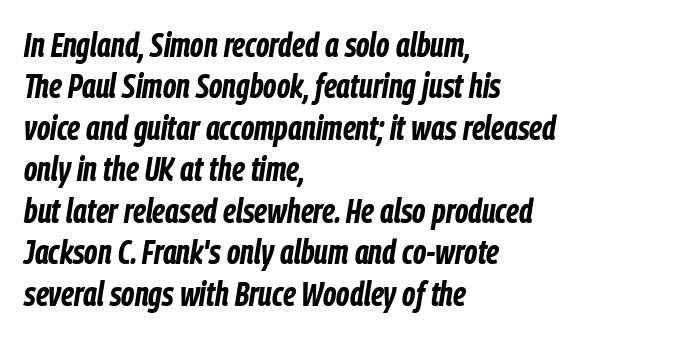
Varying glyph widths throughout — classic text-font behaviour. Each row of text sits above clean, open space. There is no visible air inserted between adjacent glyphs. You can tell it's italic because the verticals aren't actually vertical. In terms of weight, the rendering is a true, heavy bold.
